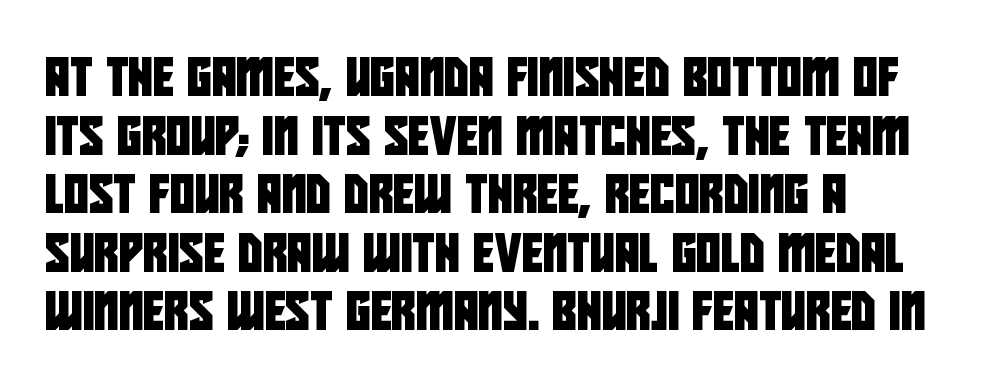
Q: Is the typeface a serif or a sans-serif typeface? A: Sans-serif.
Q: Is the text underlined? A: No.
Q: How is the paragraph aligned? A: Left-aligned.
Q: Is the spacing between letters normal or unusually wide? A: Normal.
Q: Is the spacing between lines tight, normal or loose? A: Normal.
Q: Width (condensed, normal, or wide)? A: Condensed.
Q: Stroke contrast? A: Low.
Q: x-height? A: Large.
Q: Monospaced? A: No.
